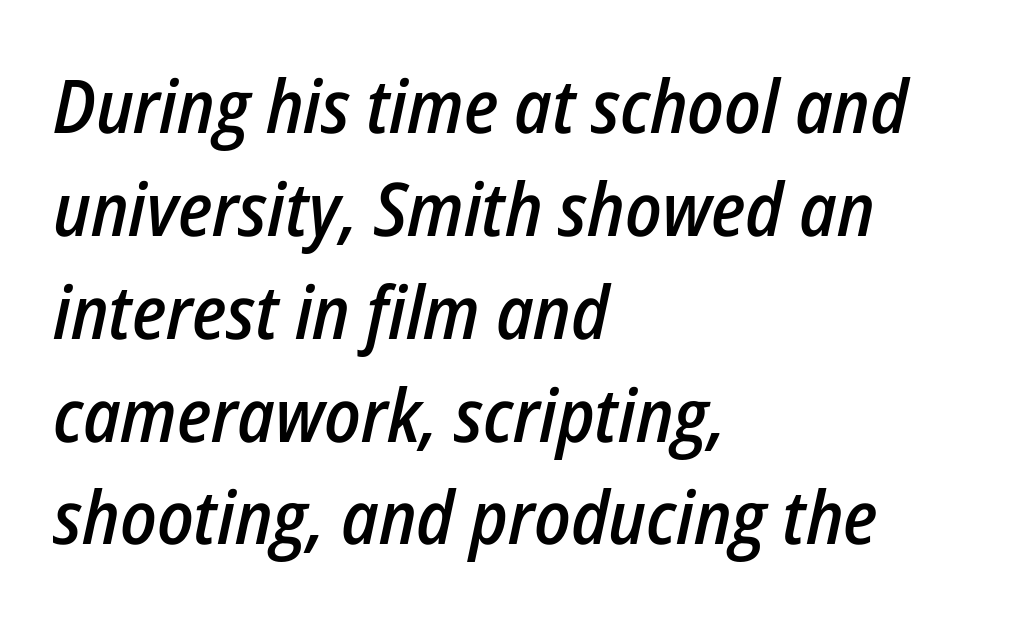
{"italic": "yes", "lean": "right", "slant_degrees": 12, "bold": "semi", "weight": "semibold", "width": "condensed", "stroke_contrast": "low", "x_height": "medium", "monospaced": "no", "underline": "no", "align": "left", "line_spacing": "normal", "line_spacing_ratio": 1.39, "letter_spacing": "normal", "letter_spacing_em": 0.0, "glyph_px": 74}
